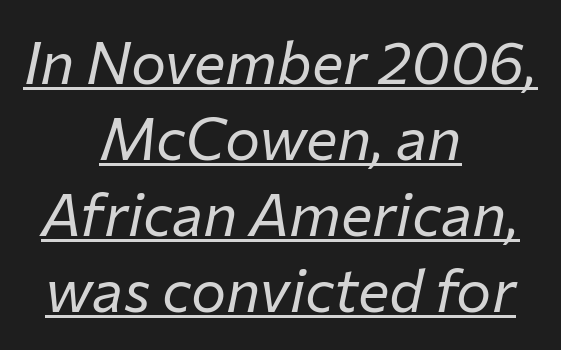
The image shows 59 px regular-weight type, italic (leaning right); set centered, normal line spacing (1.29x), normal letter spacing, underlined; low stroke contrast and a medium x-height.
